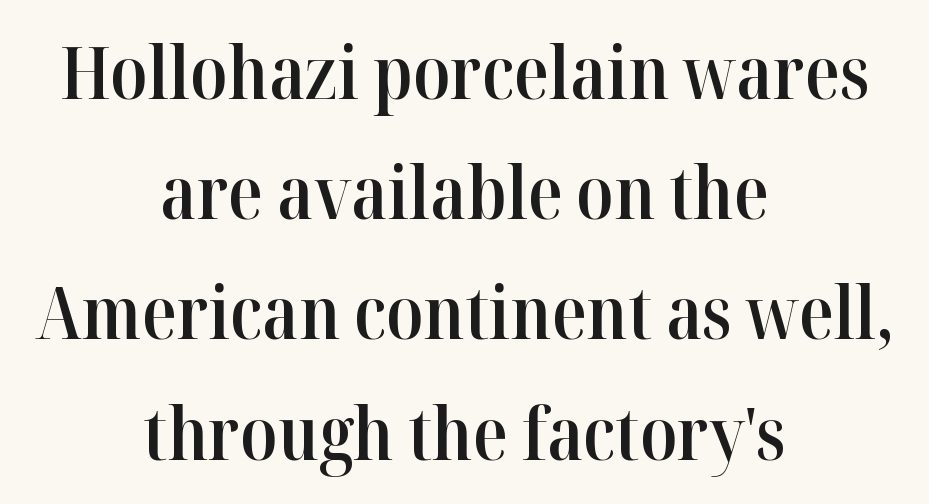
{"serif": "yes", "italic": "no", "bold": "semi", "weight": "semibold", "width": "normal", "stroke_contrast": "high", "x_height": "medium", "monospaced": "no", "underline": "no", "align": "center", "line_spacing": "normal", "line_spacing_ratio": 1.67, "letter_spacing": "normal", "letter_spacing_em": 0.0, "glyph_px": 72}
